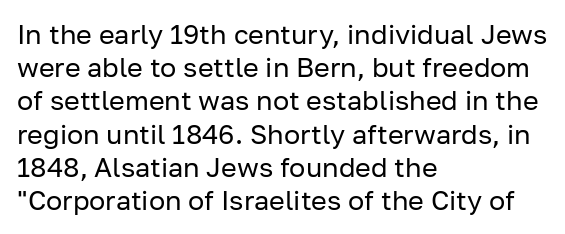
{"italic": "no", "bold": "no", "underline": "no", "align": "left", "line_spacing_ratio": 1.23, "letter_spacing": "normal", "letter_spacing_em": 0.0, "glyph_px": 27}
